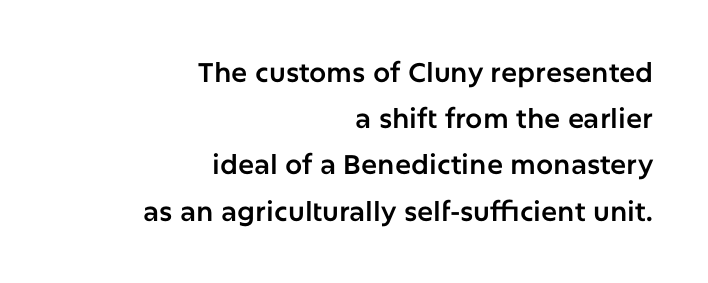
You can tell it's not italic because the verticals are truly vertical. No extra tracking has been applied to these lines. Descenders hang freely into open space. Casual observation: everything's shoved over to the right.
